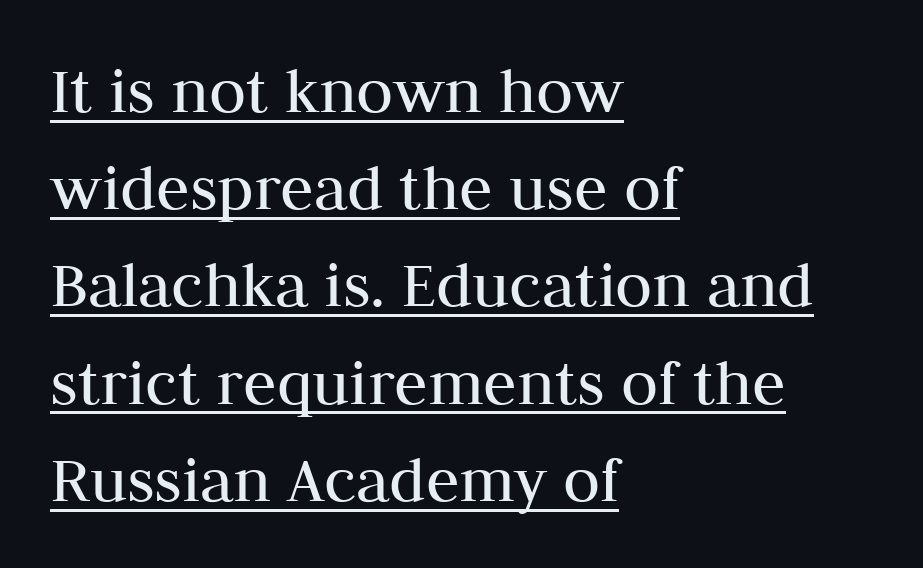
The image shows 68 px regular-weight serif type, upright; set left-aligned, normal line spacing (1.43x), normal letter spacing, underlined; medium stroke contrast and a medium x-height.
